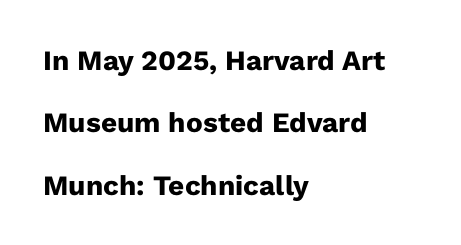
{"serif": "no", "italic": "no", "bold": "yes", "weight": "heavy", "width": "normal", "stroke_contrast": "low", "x_height": "medium", "monospaced": "no", "underline": "no", "align": "left", "line_spacing": "loose", "line_spacing_ratio": 2.23, "letter_spacing": "normal", "letter_spacing_em": 0.0, "glyph_px": 28}
